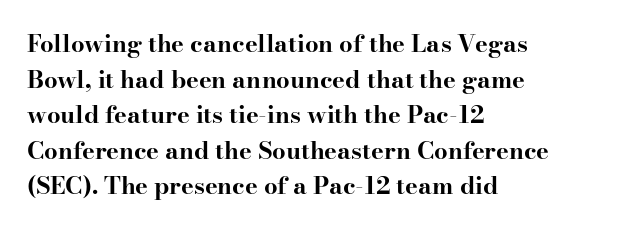
The image shows 24 px bold type, upright; set left-aligned, normal line spacing (1.48x), normal letter spacing, not underlined.
